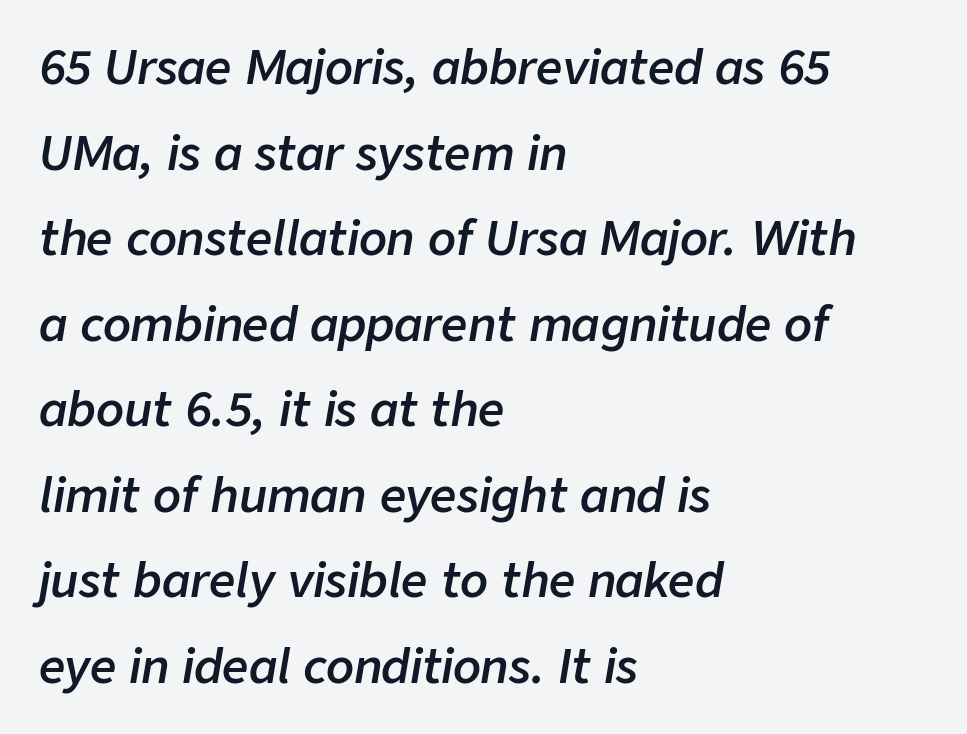
The rendering applies a slant to the glyphs. Glance below the letters and you will spot only blank space. The paragraph has a hard left edge and a soft right edge. The typesetting leans somewhat heavy: a semibold.
